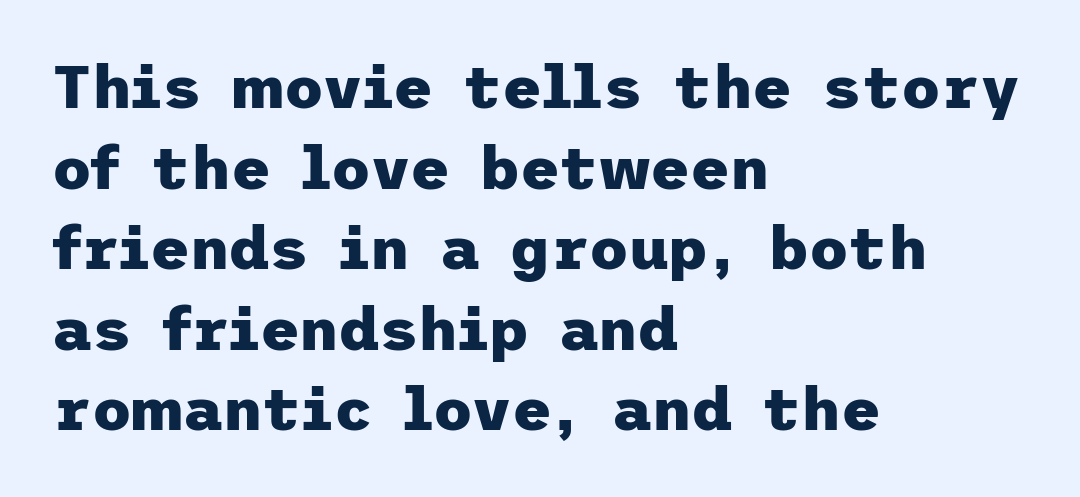
Q: Is the text bold? A: Yes.
Q: Is the text italic (slanted)? A: No, it is upright.
Q: Is the typeface a serif or a sans-serif typeface? A: Sans-serif.
Q: Is the text underlined? A: No.
Q: How is the paragraph aligned? A: Left-aligned.
Q: Is the spacing between letters normal or unusually wide? A: Normal.
Q: Is the spacing between lines tight, normal or loose? A: Normal.
Q: Width (condensed, normal, or wide)? A: Normal.
Q: Stroke contrast? A: Low.
Q: x-height? A: Medium.
